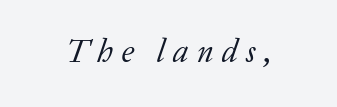
{"serif": "yes", "italic": "yes", "lean": "right", "slant_degrees": 20, "bold": "no", "weight": "regular", "width": "normal", "stroke_contrast": "low", "x_height": "medium", "monospaced": "no", "underline": "no", "letter_spacing": "wide", "letter_spacing_em": 0.26, "glyph_px": 32}
